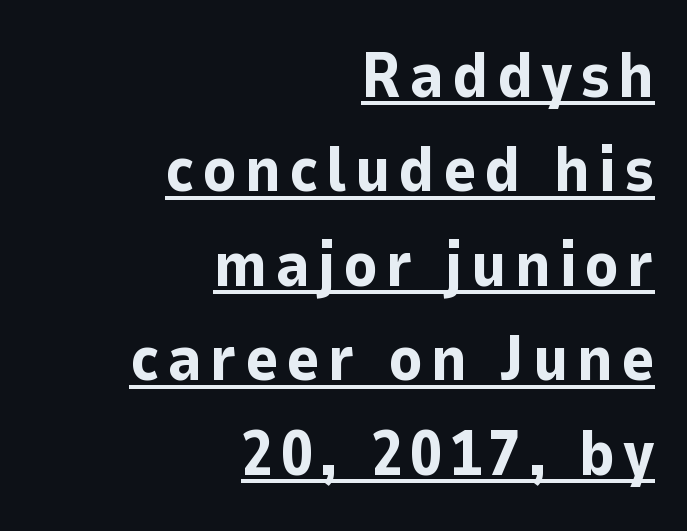
Q: Is the text bold? A: Yes.
Q: Is the text italic (slanted)? A: No, it is upright.
Q: Is the typeface a serif or a sans-serif typeface? A: Sans-serif.
Q: Is the text underlined? A: Yes.
Q: How is the paragraph aligned? A: Right-aligned.
Q: Is the spacing between lines tight, normal or loose? A: Normal.
Q: Width (condensed, normal, or wide)? A: Normal.
Q: Stroke contrast? A: Low.
Q: x-height? A: Medium.
Q: Monospaced? A: No.
